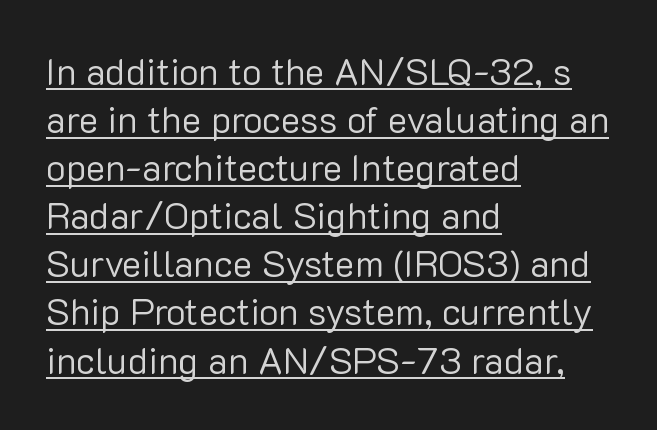
Q: Is the text bold? A: No.
Q: Is the text italic (slanted)? A: No, it is upright.
Q: Is the typeface a serif or a sans-serif typeface? A: Sans-serif.
Q: Is the text underlined? A: Yes.
Q: How is the paragraph aligned? A: Left-aligned.
Q: Is the spacing between letters normal or unusually wide? A: Normal.
Q: Is the spacing between lines tight, normal or loose? A: Normal.
Q: Width (condensed, normal, or wide)? A: Normal.
Q: Stroke contrast? A: Low.
Q: x-height? A: Medium.
Q: Monospaced? A: No.
